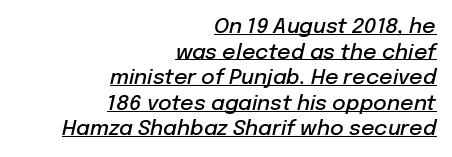
Q: Is the text bold? A: Semi-bold.
Q: Is the text italic (slanted)? A: Yes, it leans right by about 12 degrees.
Q: Is the text underlined? A: Yes.
Q: How is the paragraph aligned? A: Right-aligned.
Q: Is the spacing between letters normal or unusually wide? A: Normal.
